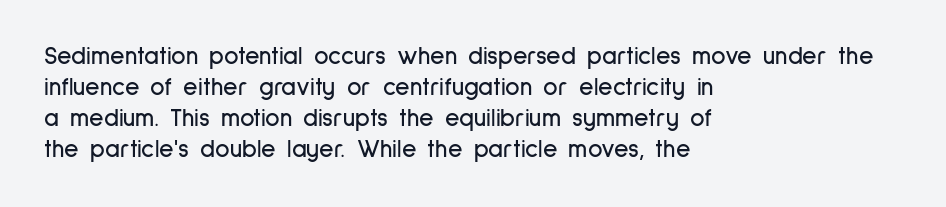
The image shows 25 px text type, upright; set left-aligned, line spacing 1.24x, normal letter spacing, not underlined.
